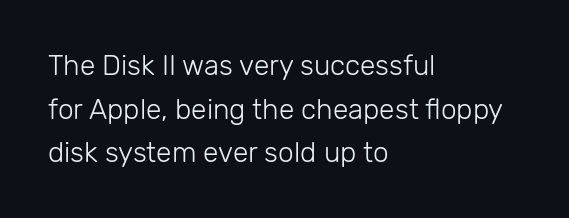
{"serif": "no", "italic": "no", "bold": "no", "weight": "light", "width": "normal", "stroke_contrast": "low", "x_height": "medium", "monospaced": "no", "underline": "no", "align": "left", "line_spacing": "normal", "line_spacing_ratio": 1.56, "letter_spacing": "normal", "letter_spacing_em": 0.0, "glyph_px": 28}
